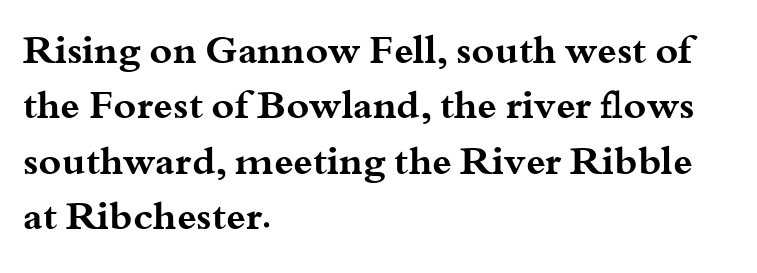
{"serif": "yes", "italic": "no", "bold": "yes", "weight": "bold", "width": "wide", "stroke_contrast": "medium", "x_height": "small", "monospaced": "no", "underline": "no", "align": "left", "line_spacing": "normal", "line_spacing_ratio": 1.42, "letter_spacing": "normal", "letter_spacing_em": 0.0, "glyph_px": 39}
